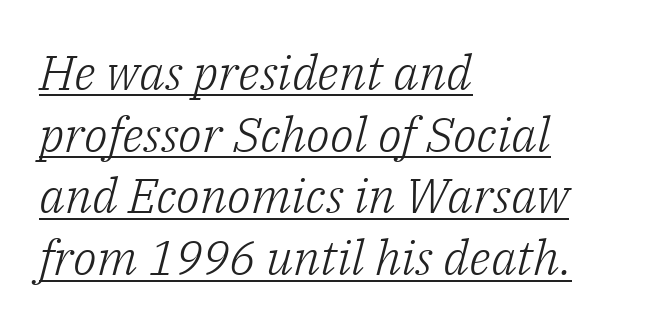
Is the type slanted? Yes — the strokes lean at a clear angle. Between one letter and the next there's only the usual sliver of space. One-word summary of the alignment: left. This rendering features underlined lettering. This reads as an unemphasized weight, regular at the heaviest. Regarding leading, the lines here are spaced in the standard way.
